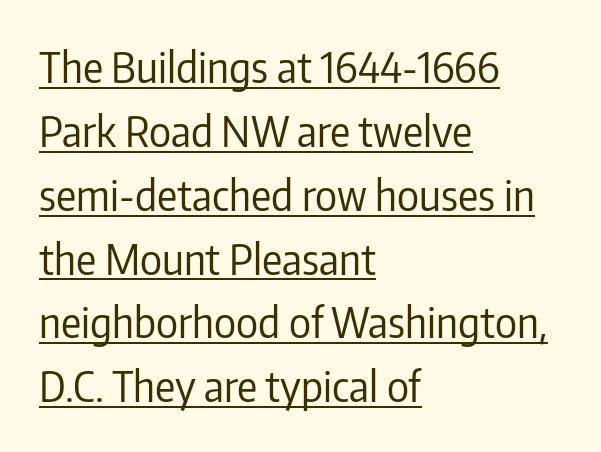
The rendering uses a moderate line-height, typical for paragraphs. Each stroke keeps to a modest, everyday thickness or less. Each letter keeps its own natural width here, so spacing adapts to shape. Unlike italic type, these characters show no tilt at all.
